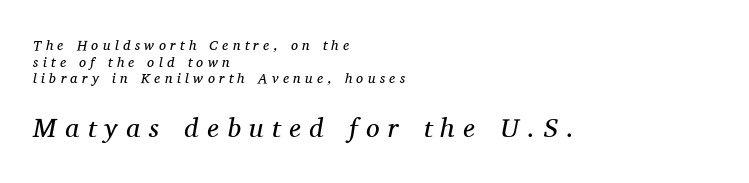
The image shows 27 px text type, italic (leaning right); set left-aligned, line spacing 1.18x, unusually wide letter spacing (+0.32 em), not underlined; the second (bottom) block is 1.93x larger.
